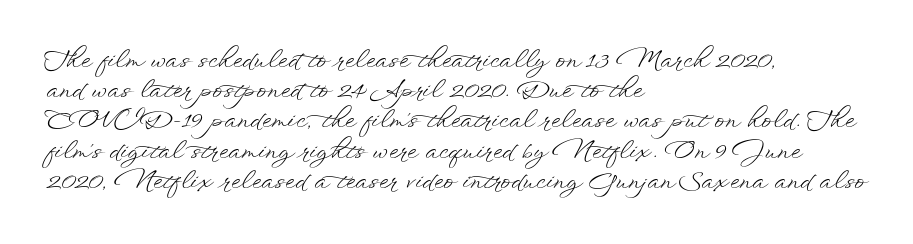
The image shows 24 px text type; set left-aligned, normal line spacing (1.26x), normal letter spacing, not underlined.
